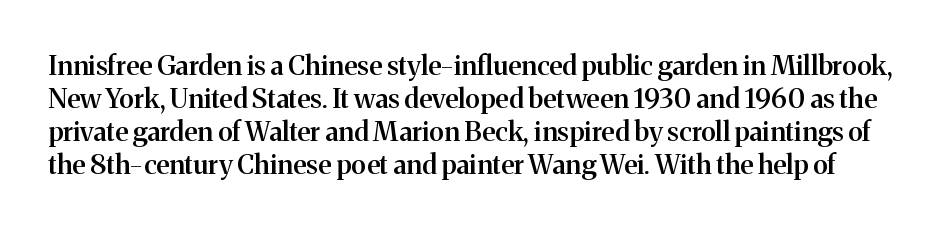
The image shows 27 px text type, upright; set line spacing 1.22x, normal letter spacing, not underlined.
